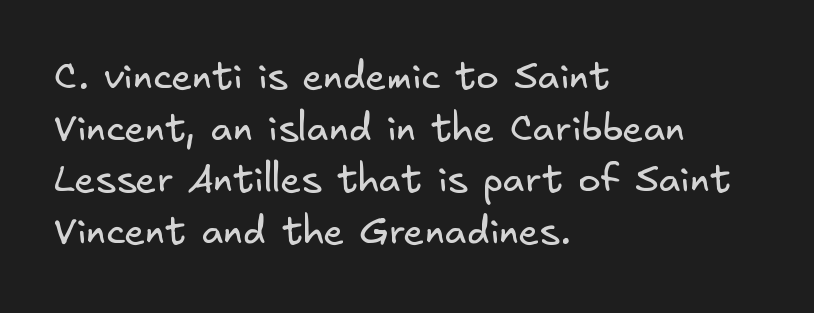
Serifs: no, the terminals of the letterforms are clean. These glyphs show unthickened strokes, regular width or finer. Caption: multi-line text, flush left, ragged right. The space beneath each line is pristine and unruled. Line spacing here is normal. Inter-character spacing is left at the font's built-in metrics.
